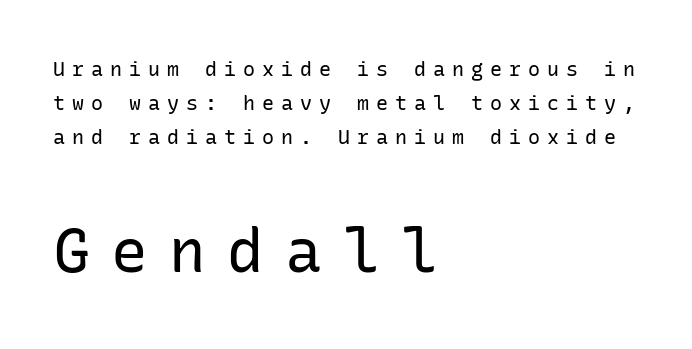
The image shows 61 px regular-weight sans-serif type, upright; set left-aligned, normal line spacing (1.69x), unusually wide letter spacing (+0.35 em), not underlined; the second (bottom) block is 3.05x larger; low stroke contrast and a medium x-height.
